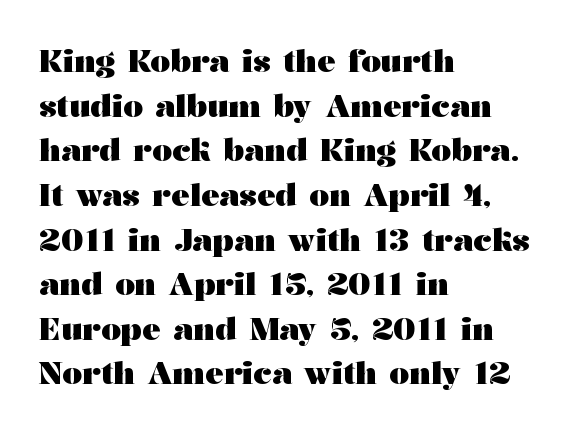
Letters rest on an invisible, unmarked baseline. Notice how the passage keeps a crisp vertical edge on the left only. Here the designer chose a conventional face with non-uniform glyph widths. The text was rendered using a seriffed face with decorative stroke endings.
